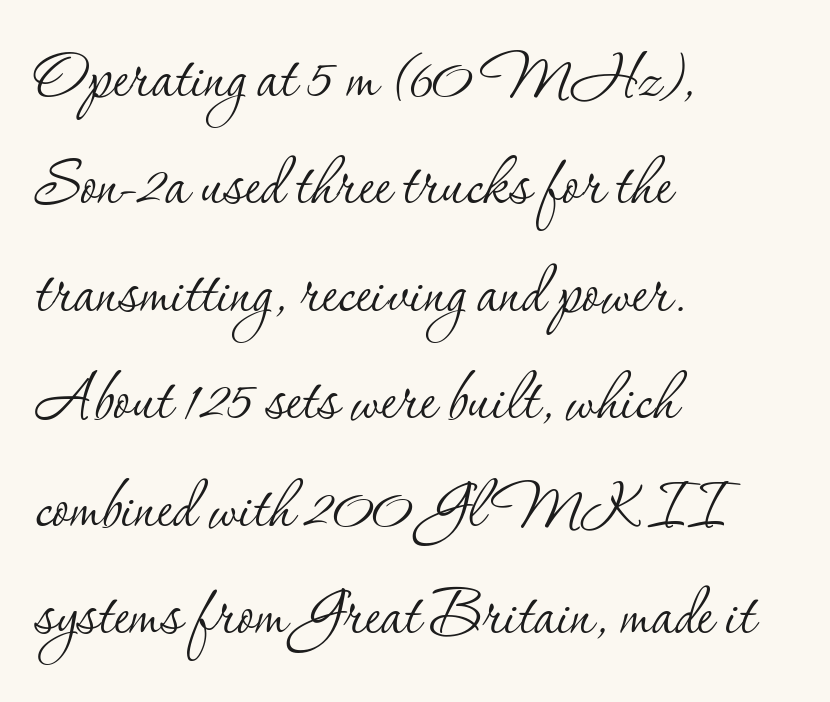
{"serif": "yes", "bold": "no", "weight": "thin", "width": "normal", "stroke_contrast": "low", "x_height": "small", "monospaced": "no", "underline": "no", "align": "left", "line_spacing": "normal", "line_spacing_ratio": 1.36, "letter_spacing": "normal", "letter_spacing_em": 0.0, "glyph_px": 79}
